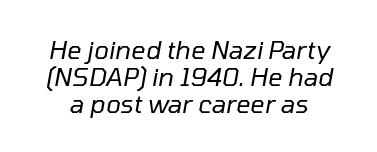
Nothing unusual about the tracking: characters are spaced as the font intends. The whole block is typeset with a tilt. The foot of each line stays bare and open. The lines are packed closely together with very little leading. Bold? No — there's no thickening of the strokes.
